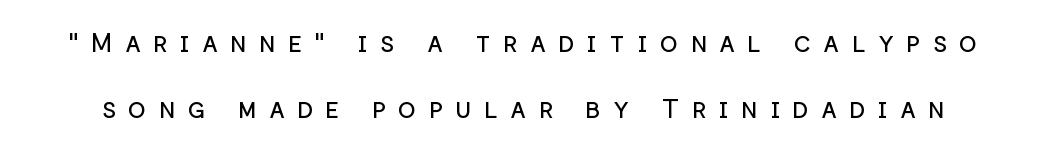
{"italic": "no", "bold": "no", "underline": "no", "line_spacing": "loose", "line_spacing_ratio": 2.46, "letter_spacing": "wide", "letter_spacing_em": 0.46, "glyph_px": 27}
